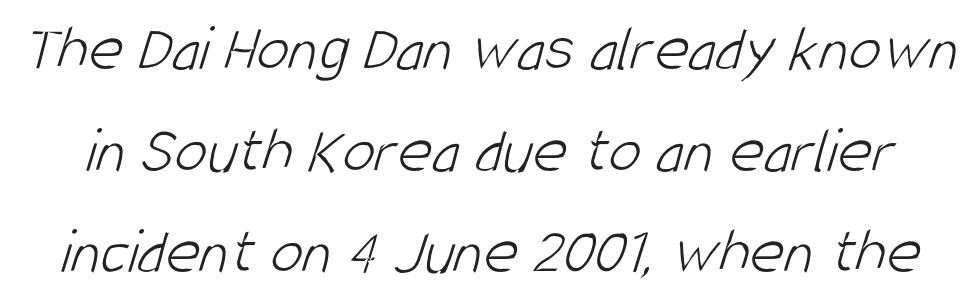
Q: Is the text bold? A: No.
Q: Is the typeface a serif or a sans-serif typeface? A: Sans-serif.
Q: Is the text underlined? A: No.
Q: Is the spacing between letters normal or unusually wide? A: Normal.
Q: Is the spacing between lines tight, normal or loose? A: Normal.
Q: Width (condensed, normal, or wide)? A: Condensed.
Q: Stroke contrast? A: Low.
Q: x-height? A: Large.
Q: Monospaced? A: No.
